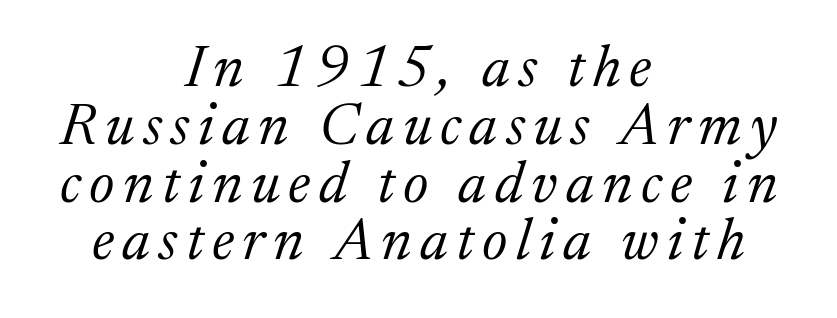
Q: Is the text bold? A: No.
Q: Is the text italic (slanted)? A: Yes, it leans right by about 17 degrees.
Q: Is the typeface a serif or a sans-serif typeface? A: Serif.
Q: Is the text underlined? A: No.
Q: How is the paragraph aligned? A: Centered.
Q: Is the spacing between lines tight, normal or loose? A: Tight.
Q: Width (condensed, normal, or wide)? A: Normal.
Q: Stroke contrast? A: Medium.
Q: x-height? A: Medium.
Q: Monospaced? A: No.
